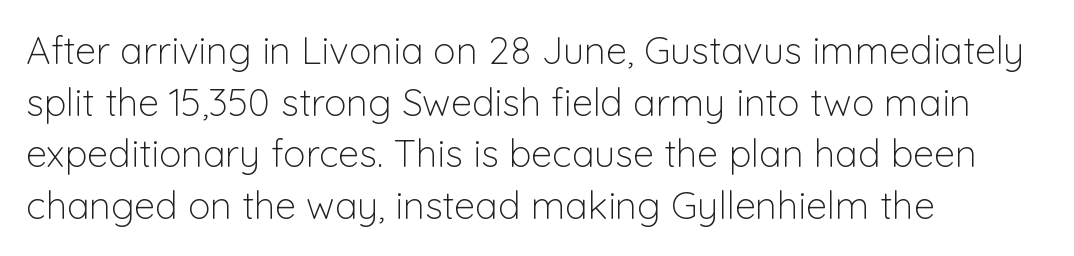
Q: Is the text bold? A: No.
Q: Is the text italic (slanted)? A: No, it is upright.
Q: Is the typeface a serif or a sans-serif typeface? A: Sans-serif.
Q: Is the text underlined? A: No.
Q: How is the paragraph aligned? A: Left-aligned.
Q: Is the spacing between letters normal or unusually wide? A: Normal.
Q: Is the spacing between lines tight, normal or loose? A: Normal.
Q: Width (condensed, normal, or wide)? A: Normal.
Q: Stroke contrast? A: Low.
Q: x-height? A: Medium.
Q: Monospaced? A: No.
